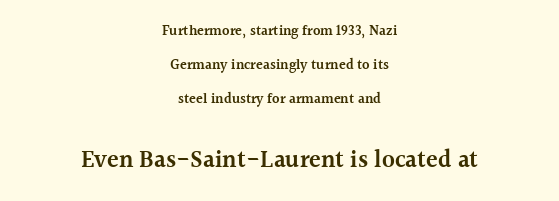
The image shows 24 px text type, upright; set centered, loose line spacing (2.43x), normal letter spacing, not underlined; the second (bottom) block is 1.71x larger.
